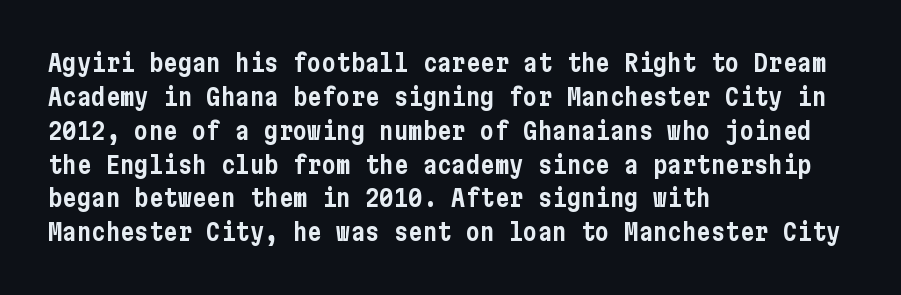
The image shows 24 px text type, upright; set left-aligned, normal line spacing (1.41x), normal letter spacing, not underlined.
